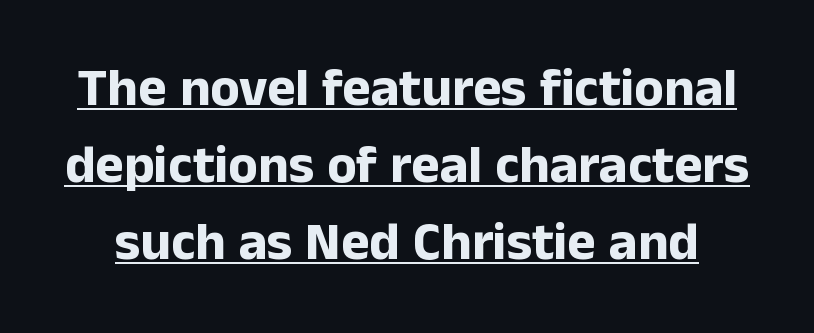
Q: Is the text bold? A: Yes.
Q: Is the text italic (slanted)? A: No, it is upright.
Q: Is the typeface a serif or a sans-serif typeface? A: Sans-serif.
Q: Is the text underlined? A: Yes.
Q: Is the spacing between letters normal or unusually wide? A: Normal.
Q: Is the spacing between lines tight, normal or loose? A: Normal.
Q: Width (condensed, normal, or wide)? A: Normal.
Q: Stroke contrast? A: Low.
Q: x-height? A: Medium.
Q: Monospaced? A: No.
